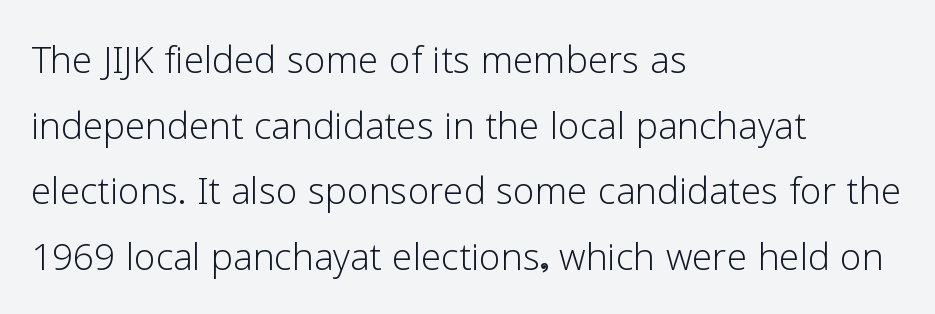
Q: Is the text bold? A: No.
Q: Is the text italic (slanted)? A: No, it is upright.
Q: Is the typeface a serif or a sans-serif typeface? A: Sans-serif.
Q: Is the text underlined? A: No.
Q: How is the paragraph aligned? A: Left-aligned.
Q: Is the spacing between letters normal or unusually wide? A: Normal.
Q: Is the spacing between lines tight, normal or loose? A: Normal.
Q: Width (condensed, normal, or wide)? A: Normal.
Q: Stroke contrast? A: Low.
Q: x-height? A: Medium.
Q: Monospaced? A: No.
